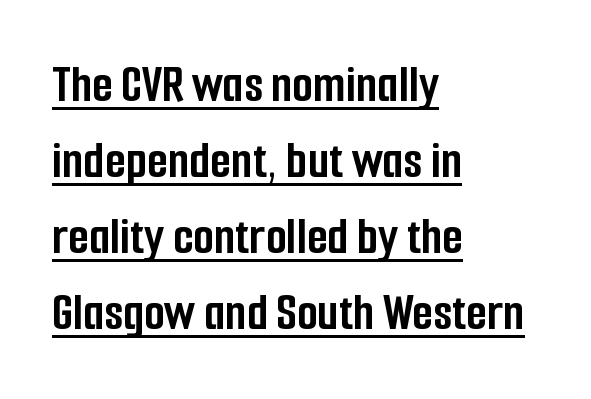
Q: Is the text bold? A: Yes.
Q: Is the text italic (slanted)? A: No, it is upright.
Q: Is the typeface a serif or a sans-serif typeface? A: Sans-serif.
Q: Is the text underlined? A: Yes.
Q: How is the paragraph aligned? A: Left-aligned.
Q: Is the spacing between letters normal or unusually wide? A: Normal.
Q: Is the spacing between lines tight, normal or loose? A: Normal.
Q: Width (condensed, normal, or wide)? A: Condensed.
Q: Stroke contrast? A: Low.
Q: x-height? A: Medium.
Q: Monospaced? A: No.
